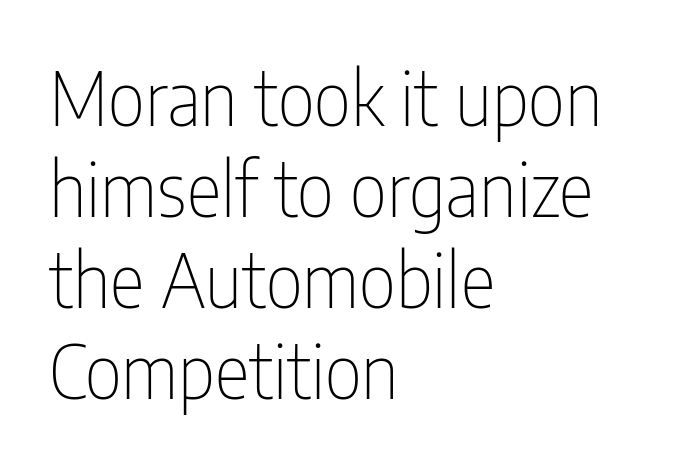
{"serif": "no", "italic": "no", "bold": "no", "weight": "thin", "width": "condensed", "stroke_contrast": "low", "x_height": "medium", "monospaced": "no", "underline": "no", "align": "left", "line_spacing_ratio": 1.23, "letter_spacing": "normal", "letter_spacing_em": 0.0, "glyph_px": 74}
